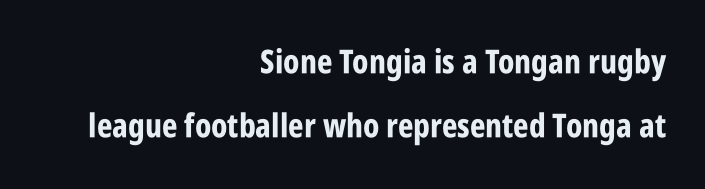
In terms of letterform style, serifs are entirely absent. These lines are rendered in a variable-pitch font. No extra tracking has been applied to these lines. The lines are spread far apart with generous leading.
